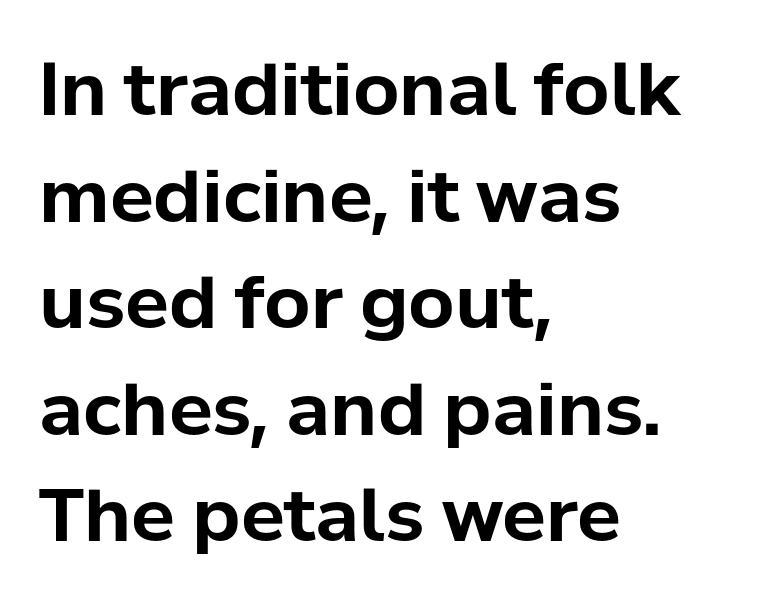
Does the type have serifs? No, each stem ends abruptly. If you drew a line through each stem, it would be perfectly vertical. Descenders hang freely into open space. Weight check: bold — yes, fully. The rendering uses natural spacing where letterforms have individual widths.
